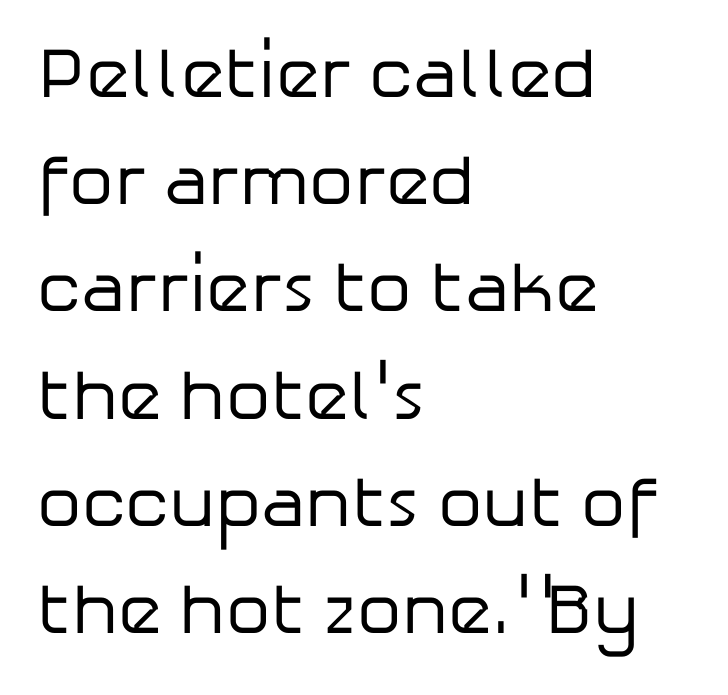
{"serif": "no", "italic": "no", "bold": "no", "weight": "regular", "width": "normal", "stroke_contrast": "low", "x_height": "medium", "monospaced": "no", "underline": "no", "align": "left", "line_spacing": "normal", "line_spacing_ratio": 1.51, "letter_spacing": "normal", "letter_spacing_em": 0.0, "glyph_px": 71}
